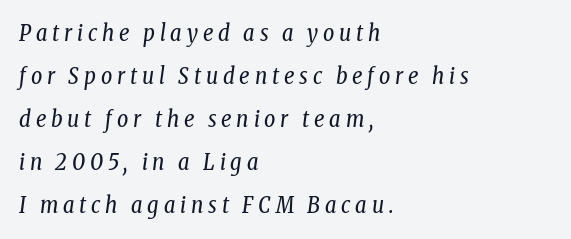
The image shows 22 px text type, italic (leaning right); set left-aligned, loose line spacing (1.96x), unusually wide letter spacing (+0.22 em), not underlined.
